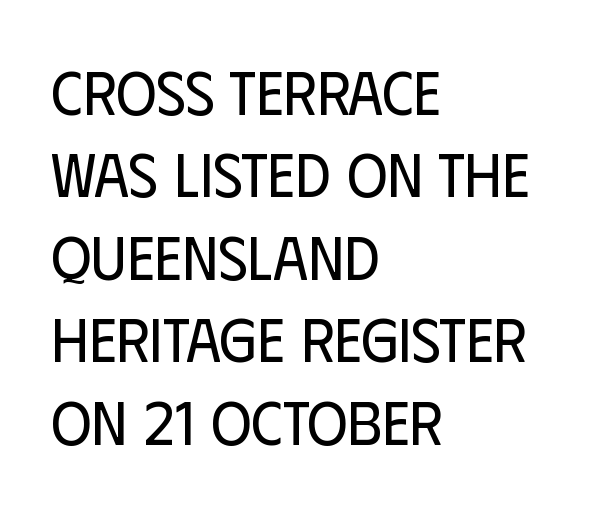
{"serif": "no", "italic": "no", "bold": "no", "weight": "regular", "width": "condensed", "stroke_contrast": "low", "x_height": "large", "monospaced": "no", "underline": "no", "align": "left", "line_spacing": "normal", "line_spacing_ratio": 1.33, "letter_spacing": "normal", "letter_spacing_em": 0.0, "glyph_px": 62}
